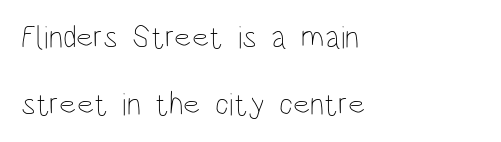
The image shows 32 px thin, condensed type, upright; set left-aligned, loose line spacing (2.09x), normal letter spacing, not underlined; low stroke contrast and a large x-height.
